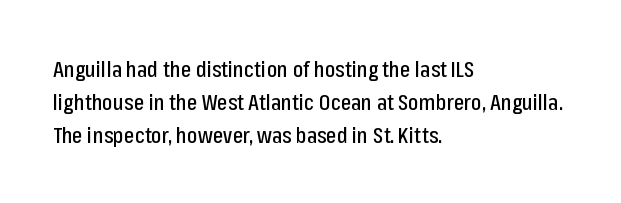
{"italic": "no", "underline": "no", "align": "left", "line_spacing": "normal", "line_spacing_ratio": 1.49, "letter_spacing": "normal", "letter_spacing_em": 0.0, "glyph_px": 22}
